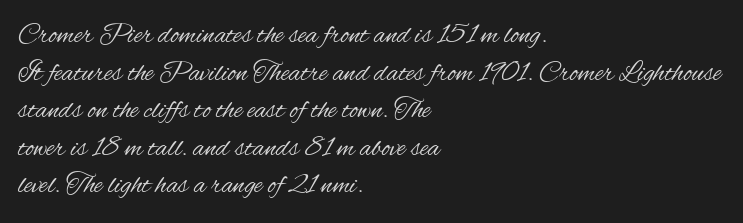
The image shows 28 px regular-weight, condensed sans-serif type; set left-aligned, normal line spacing (1.34x), normal letter spacing, not underlined; medium stroke contrast and a small x-height.
